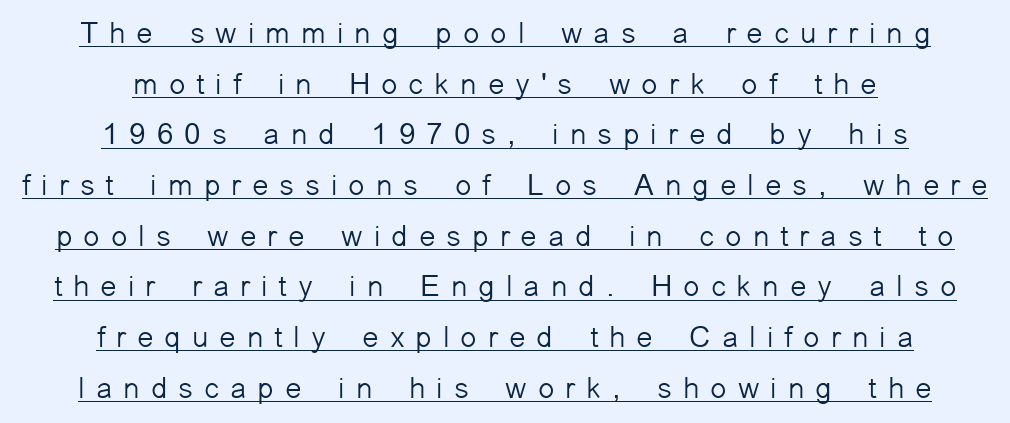
Q: Is the text bold? A: No.
Q: Is the text italic (slanted)? A: No, it is upright.
Q: Is the typeface a serif or a sans-serif typeface? A: Sans-serif.
Q: Is the text underlined? A: Yes.
Q: How is the paragraph aligned? A: Centered.
Q: Is the spacing between letters normal or unusually wide? A: Unusually wide.
Q: Is the spacing between lines tight, normal or loose? A: Normal.
Q: Width (condensed, normal, or wide)? A: Normal.
Q: Stroke contrast? A: Low.
Q: x-height? A: Medium.
Q: Monospaced? A: No.
